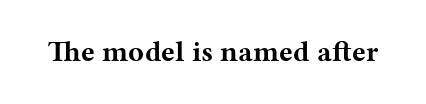
The image shows 29 px bold, wide serif type, upright; set normal letter spacing, not underlined; medium stroke contrast and a medium x-height.
